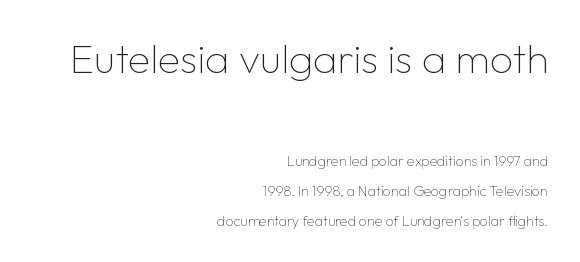
{"serif": "no", "italic": "no", "bold": "no", "weight": "thin", "width": "normal", "stroke_contrast": "low", "x_height": "medium", "monospaced": "no", "underline": "no", "align": "right", "line_spacing": "loose", "line_spacing_ratio": 2.13, "letter_spacing": "normal", "letter_spacing_em": 0.0, "larger_block": "first", "size_ratio": 2.93, "glyph_px": 41}
